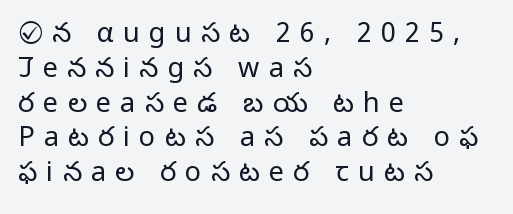
The image shows 27 px text type, upright; set left-aligned, normal line spacing (1.29x), unusually wide letter spacing (+0.34 em), not underlined.
